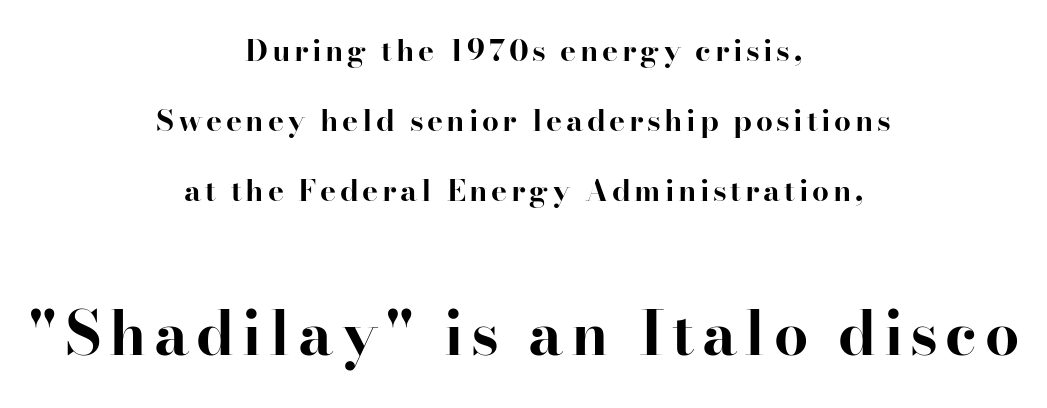
Teacher's note: observe the equal gaps on both sides — that is centered alignment. The later block is typeset at a bigger size than the earlier block. The glyphs have the mass of a bold cut. The lettering holds an erect, upright posture throughout.
